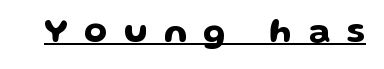
The lettering is marked with a stroke running underneath it. The type sits square on the baseline with zero lean. These lines are rendered in a variable-pitch font. The passage shown is typeset with a sans-serif family. Substantial extra tracking has been applied to these lines.
